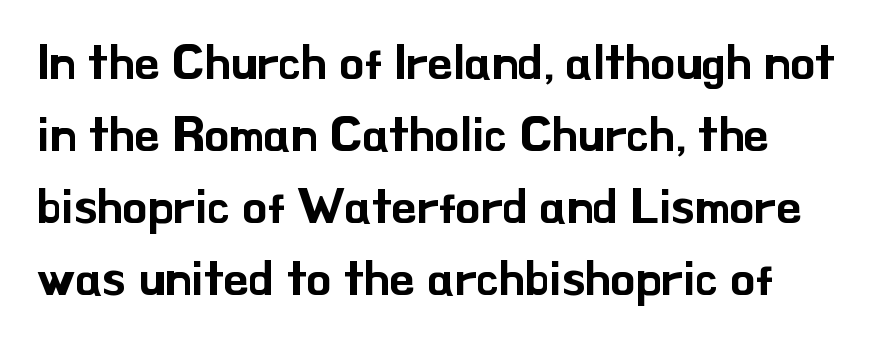
Q: Is the text italic (slanted)? A: No, it is upright.
Q: Is the typeface a serif or a sans-serif typeface? A: Sans-serif.
Q: Is the text underlined? A: No.
Q: Is the spacing between letters normal or unusually wide? A: Normal.
Q: Is the spacing between lines tight, normal or loose? A: Normal.
Q: Width (condensed, normal, or wide)? A: Normal.
Q: Stroke contrast? A: Low.
Q: x-height? A: Small.
Q: Monospaced? A: No.
